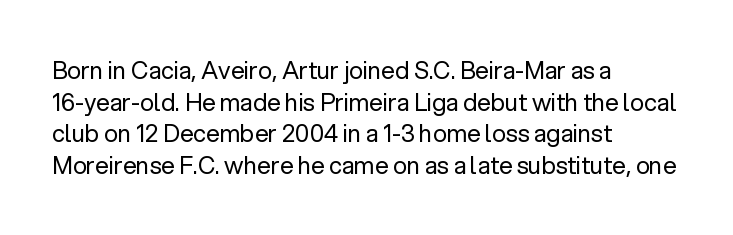
The image shows 24 px text type, upright; set left-aligned, normal line spacing (1.32x), normal letter spacing, not underlined.
